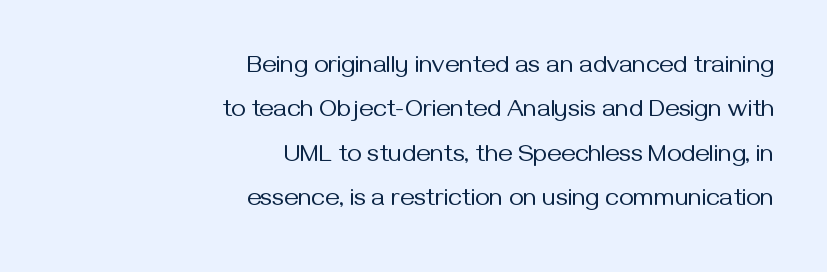
The image shows 25 px text type, upright; set right-aligned, line spacing 1.78x, normal letter spacing, not underlined.
